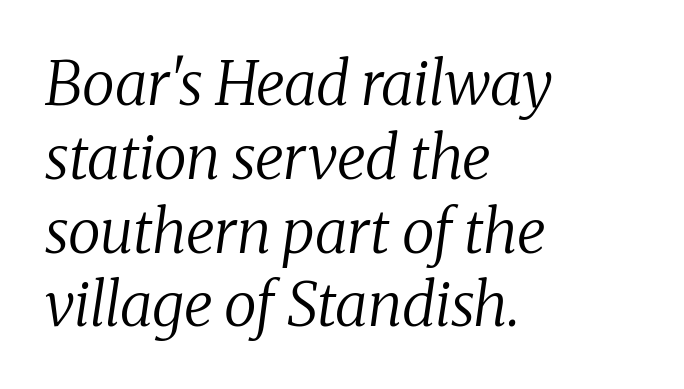
When letters slant like this, we call the style italic. Between one letter and the next there's only the usual sliver of space. Stems and bowls with no extra thickness — not bold. Clear beneath every line of the passage. The passage is arranged the way most books set body copy — flush left.
